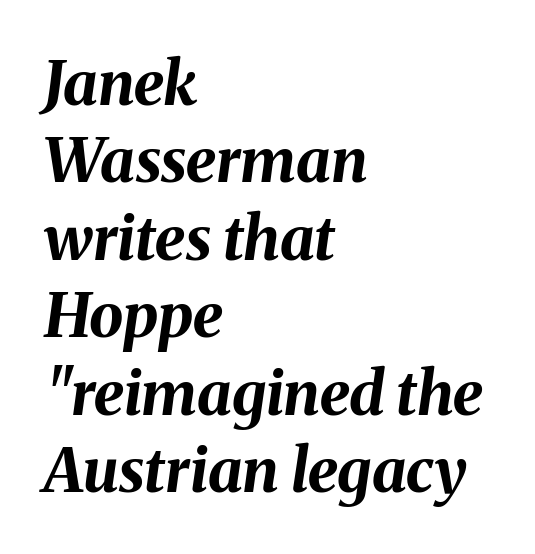
Proportional: the letters do not fall into vertical columns. These lines are set flush left with a ragged right edge. Looking at the ascenders, they clearly lean. Default kerning and tracking; the words read as compact shapes. Underlining? Definitely not there. Evenly set lines give the paragraph a standard silhouette.
